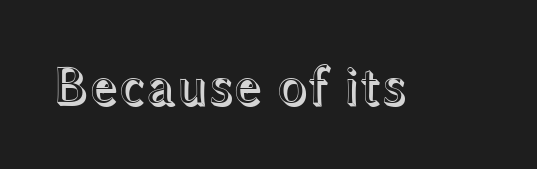
Bare-footed words on every line. This sample has the flowing, uneven cadence of proportional lettering. Short note: letters normally spaced. If you drew a line through each stem, it would be perfectly vertical.
